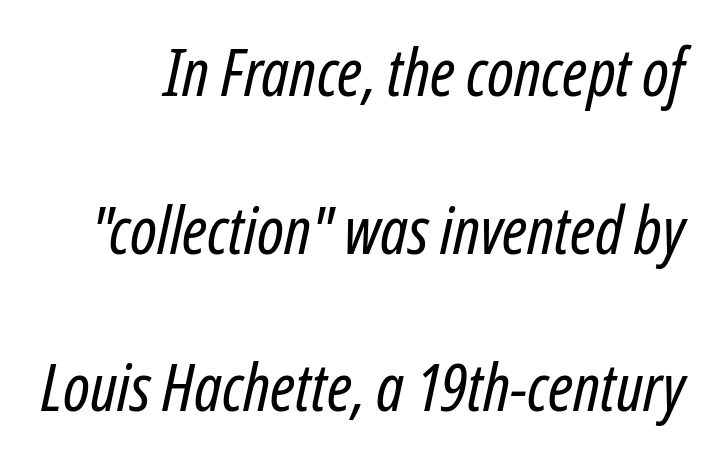
Q: Is the text bold? A: No.
Q: Is the text italic (slanted)? A: Yes, it leans right by about 12 degrees.
Q: Is the text underlined? A: No.
Q: Is the spacing between letters normal or unusually wide? A: Normal.
Q: Is the spacing between lines tight, normal or loose? A: Loose.
Q: Width (condensed, normal, or wide)? A: Condensed.
Q: Stroke contrast? A: Low.
Q: x-height? A: Medium.
Q: Monospaced? A: No.
